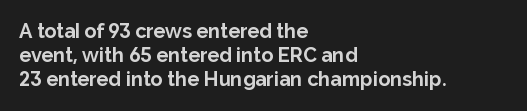
{"italic": "no", "bold": "yes", "underline": "no", "align": "left", "line_spacing_ratio": 1.21, "letter_spacing": "normal", "letter_spacing_em": 0.0, "glyph_px": 20}
